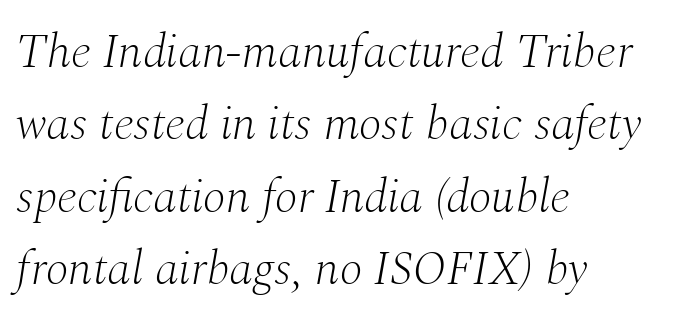
The rendering uses natural spacing where letterforms have individual widths. Does the lettering tilt? It does — this is italic. Words float on clear page, feet unadorned. Regular leading. The compositor pushed each line to the left boundary. Words appear dense and cohesive because spacing is normal.
